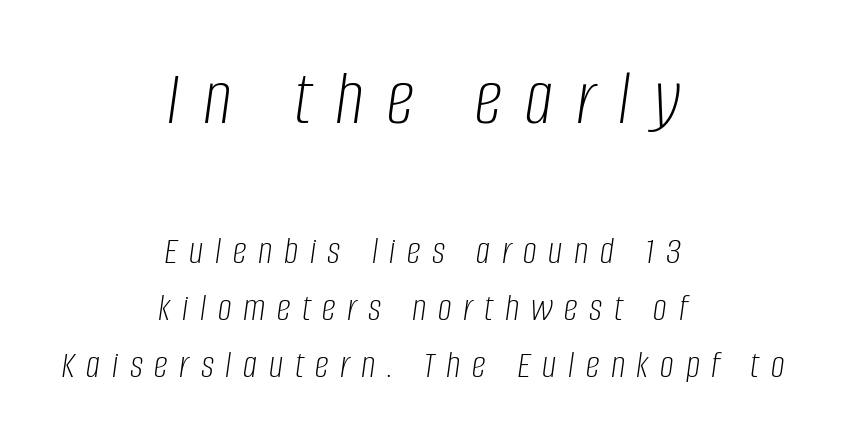
{"italic": "yes", "lean": "right", "slant_degrees": 8, "bold": "no", "weight": "light", "width": "condensed", "stroke_contrast": "low", "x_height": "large", "monospaced": "no", "underline": "no", "align": "center", "line_spacing": "normal", "line_spacing_ratio": 1.45, "letter_spacing": "wide", "letter_spacing_em": 0.3, "larger_block": "first", "size_ratio": 2.0, "glyph_px": 78}
